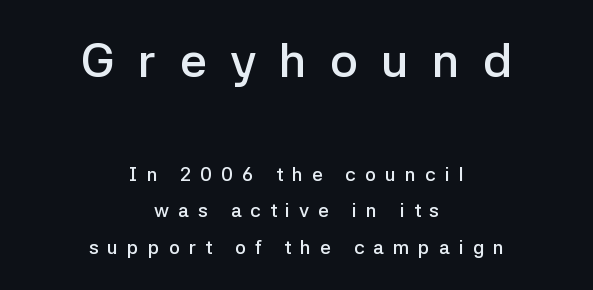
The setting favours the middle, as headings and verse often do. Horizontal bands of white between lines are thick stripes. Honestly, there is no underline to notice here at all. Style check: upright. The rendering uses natural spacing where letterforms have individual widths. Large over small — that's the arrangement of the two blocks here.
